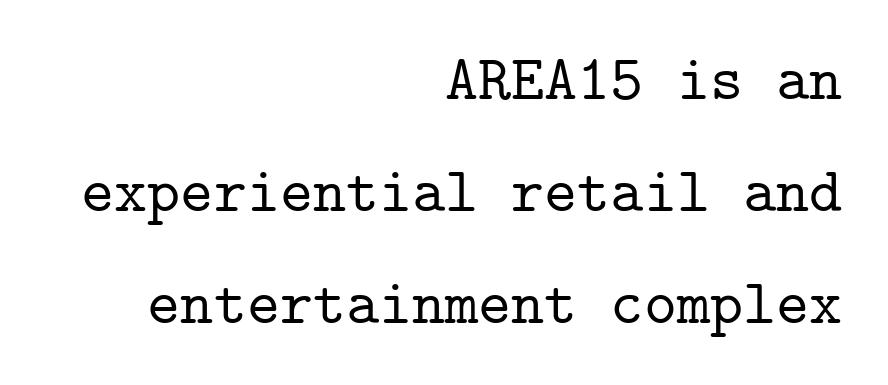
Students, note that the glyphs here touch the page at normal intervals. Vertical strokes here are truly vertical. Right-aligned paragraph, ragged on the left. Each row of text sits above clean, open space. The letters march in equal steps, a hallmark of fixed-pitch type. The rendering shows small feet on the letterforms — a serif design.
